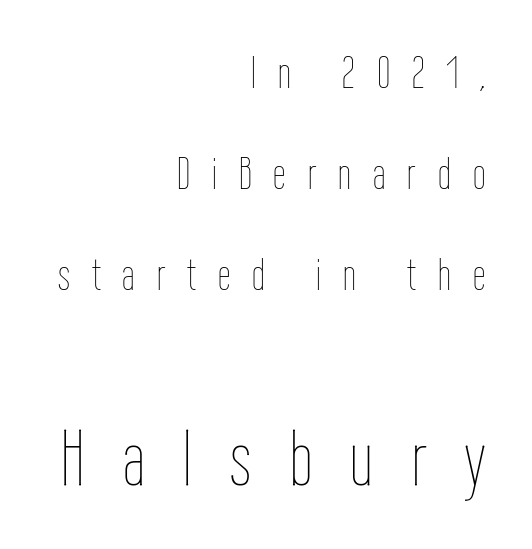
Q: Is the text bold? A: No.
Q: Is the text italic (slanted)? A: No, it is upright.
Q: Is the text underlined? A: No.
Q: How is the paragraph aligned? A: Right-aligned.
Q: Is the spacing between letters normal or unusually wide? A: Unusually wide.
Q: Is the spacing between lines tight, normal or loose? A: Loose.
Q: Which block of text is set in a larger size, the first (top) or the second (bottom)? A: The second (bottom) one.
Q: Width (condensed, normal, or wide)? A: Condensed.
Q: Stroke contrast? A: Low.
Q: x-height? A: Medium.
Q: Monospaced? A: No.
